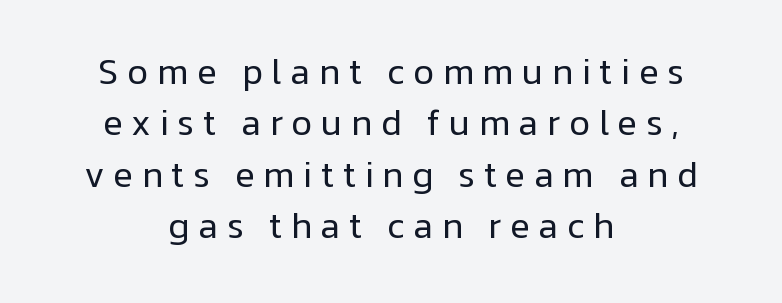
Does the copy run flush right? No — it is centered line by line. The rendering uses natural spacing where letterforms have individual widths. In terms of letterspacing, this is a distinctly airy, spread setting. The letters stand upright; this is a roman face. Has an underline been added? It has not.
